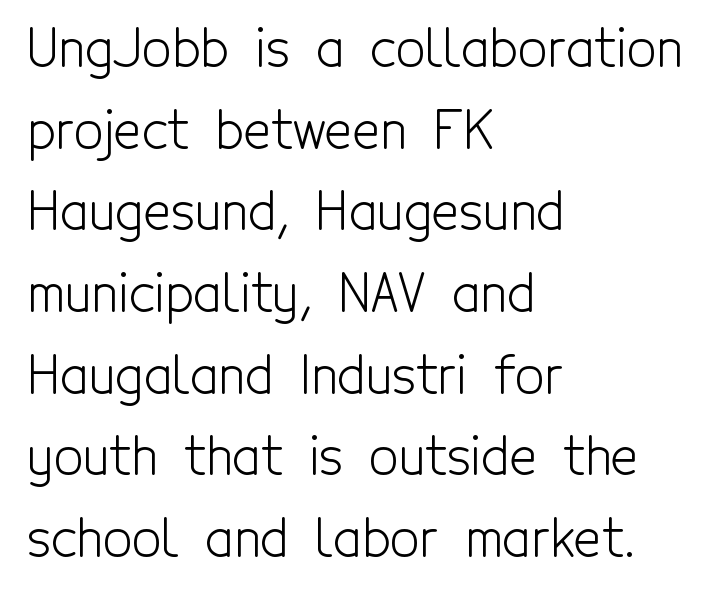
The image shows 52 px light, condensed sans-serif type, upright; set left-aligned, normal line spacing (1.57x), normal letter spacing, not underlined; a medium x-height.
